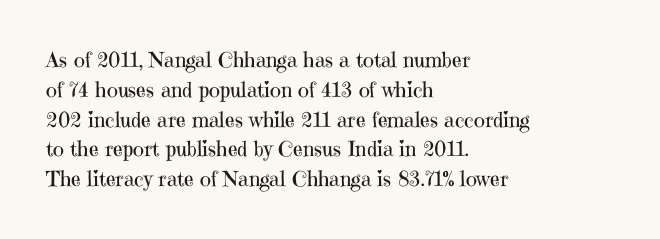
Q: Is the text bold? A: No.
Q: Is the text italic (slanted)? A: No, it is upright.
Q: Is the text underlined? A: No.
Q: How is the paragraph aligned? A: Left-aligned.
Q: Is the spacing between letters normal or unusually wide? A: Normal.
Q: Is the spacing between lines tight, normal or loose? A: Normal.
